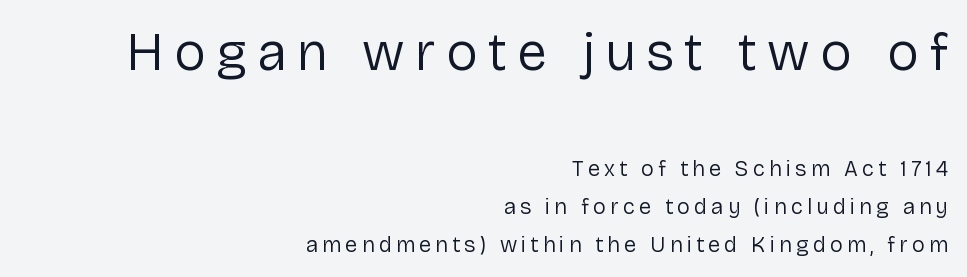
Q: Is the text bold? A: No.
Q: Is the text italic (slanted)? A: No, it is upright.
Q: Is the typeface a serif or a sans-serif typeface? A: Sans-serif.
Q: Is the text underlined? A: No.
Q: How is the paragraph aligned? A: Right-aligned.
Q: Which block of text is set in a larger size, the first (top) or the second (bottom)? A: The first (top) one.
Q: Width (condensed, normal, or wide)? A: Normal.
Q: Stroke contrast? A: Low.
Q: x-height? A: Medium.
Q: Monospaced? A: No.
